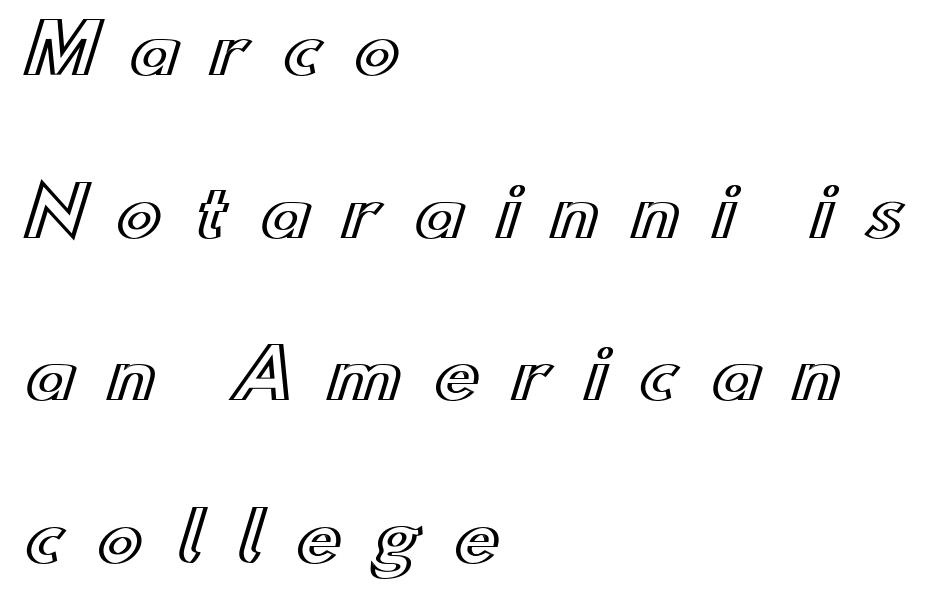
Q: Is the text italic (slanted)? A: Yes.
Q: Is the text underlined? A: No.
Q: How is the paragraph aligned? A: Left-aligned.
Q: Is the spacing between letters normal or unusually wide? A: Unusually wide.
Q: Is the spacing between lines tight, normal or loose? A: Loose.
Q: Width (condensed, normal, or wide)? A: Wide.
Q: x-height? A: Small.
Q: Monospaced? A: No.
